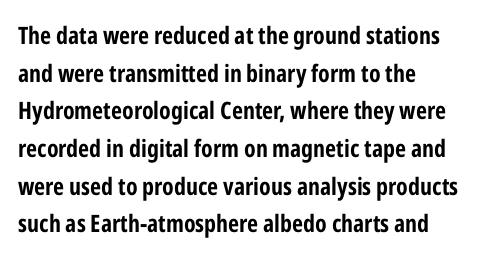
Q: Is the text bold? A: Yes.
Q: Is the text italic (slanted)? A: No, it is upright.
Q: Is the text underlined? A: No.
Q: How is the paragraph aligned? A: Left-aligned.
Q: Is the spacing between letters normal or unusually wide? A: Normal.
Q: Is the spacing between lines tight, normal or loose? A: Normal.
